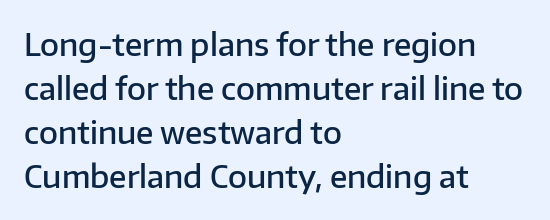
Q: Is the text bold? A: Semi-bold.
Q: Is the text italic (slanted)? A: No, it is upright.
Q: Is the typeface a serif or a sans-serif typeface? A: Sans-serif.
Q: Is the text underlined? A: No.
Q: How is the paragraph aligned? A: Left-aligned.
Q: Is the spacing between letters normal or unusually wide? A: Normal.
Q: Is the spacing between lines tight, normal or loose? A: Normal.
Q: Width (condensed, normal, or wide)? A: Normal.
Q: Stroke contrast? A: Low.
Q: x-height? A: Medium.
Q: Monospaced? A: No.
